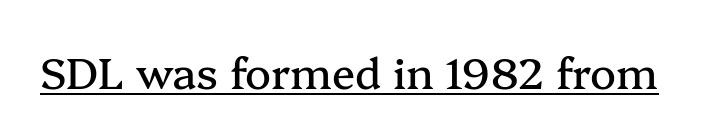
This rendering leaves character spacing at its baseline value. The passage shown is typed in a proportional face where columns would drift. The passage shown is underscored from start to finish. The face used here is seriffed, in the tradition of book romans.
